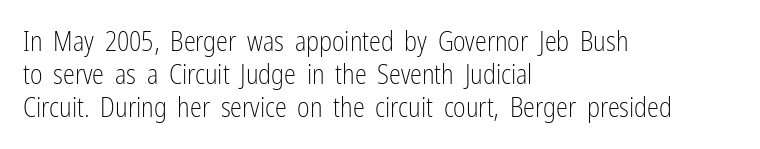
Q: Is the text bold? A: No.
Q: Is the text italic (slanted)? A: No, it is upright.
Q: Is the text underlined? A: No.
Q: How is the paragraph aligned? A: Left-aligned.
Q: Is the spacing between letters normal or unusually wide? A: Normal.
